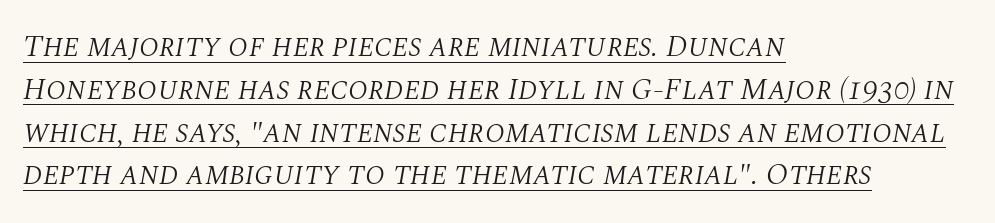
The passage shown is typed in a proportional face where columns would drift. The type is set solid horizontally, with unmodified tracking. Successive baselines arrive at the customary interval. Italic: yes, the glyphs are oblique.
